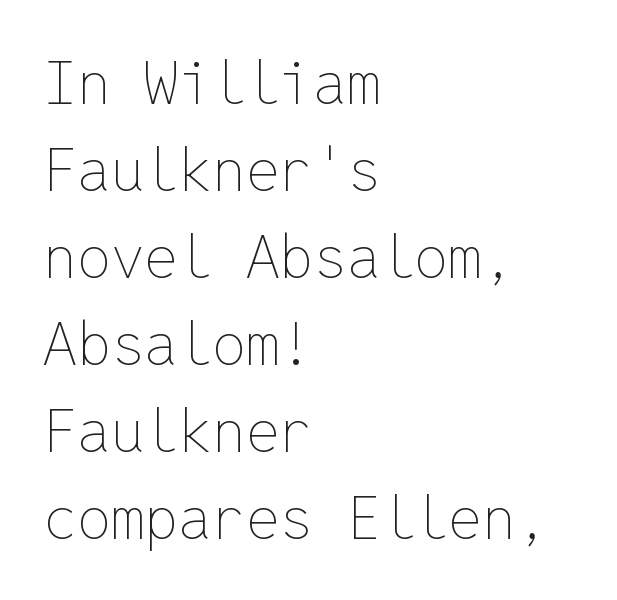
The image shows 60 px thin type, upright, monospaced; set left-aligned, normal line spacing (1.45x), normal letter spacing, not underlined; low stroke contrast and a medium x-height.
